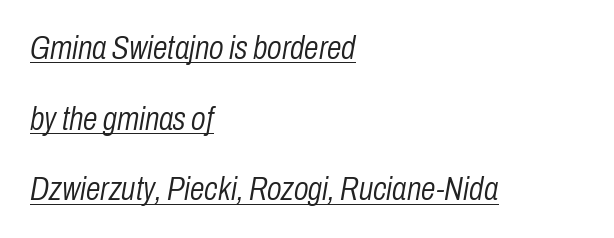
The compositor pushed each line to the left boundary. The letters advance in unequal steps, a hallmark of proportional type. Between one letter and the next there's only the usual sliver of space. Somebody hit Ctrl+U on this one — the words are underlined.
